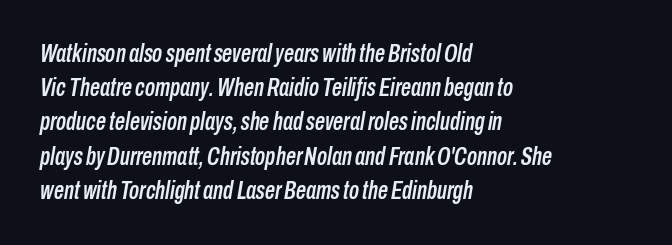
A bare baseline throughout the passage. Every character sits at an angle, as italics do. Successive baselines arrive at the customary interval. Leftover space on each line is placed entirely after the last word. The rendering keeps characters at their native spacing.
